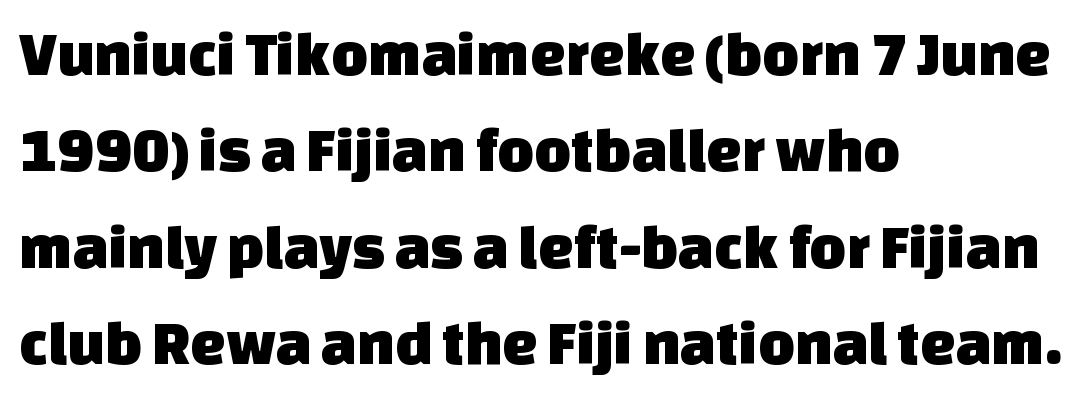
Q: Is the typeface a serif or a sans-serif typeface? A: Sans-serif.
Q: Is the text underlined? A: No.
Q: How is the paragraph aligned? A: Left-aligned.
Q: Is the spacing between letters normal or unusually wide? A: Normal.
Q: Is the spacing between lines tight, normal or loose? A: Normal.
Q: Width (condensed, normal, or wide)? A: Normal.
Q: Stroke contrast? A: Low.
Q: x-height? A: Large.
Q: Monospaced? A: No.
